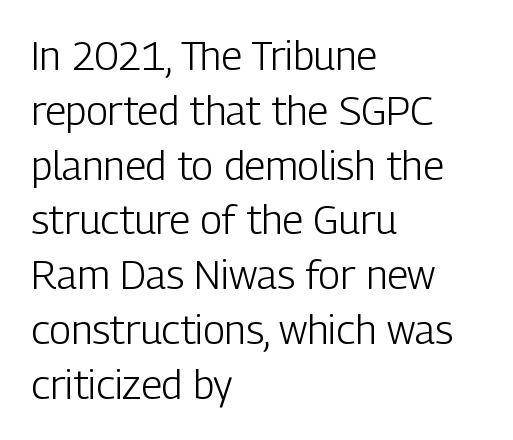
{"serif": "no", "italic": "no", "bold": "no", "weight": "light", "width": "condensed", "stroke_contrast": "low", "x_height": "medium", "monospaced": "no", "underline": "no", "align": "left", "line_spacing": "normal", "line_spacing_ratio": 1.37, "letter_spacing": "normal", "letter_spacing_em": 0.0, "glyph_px": 40}
